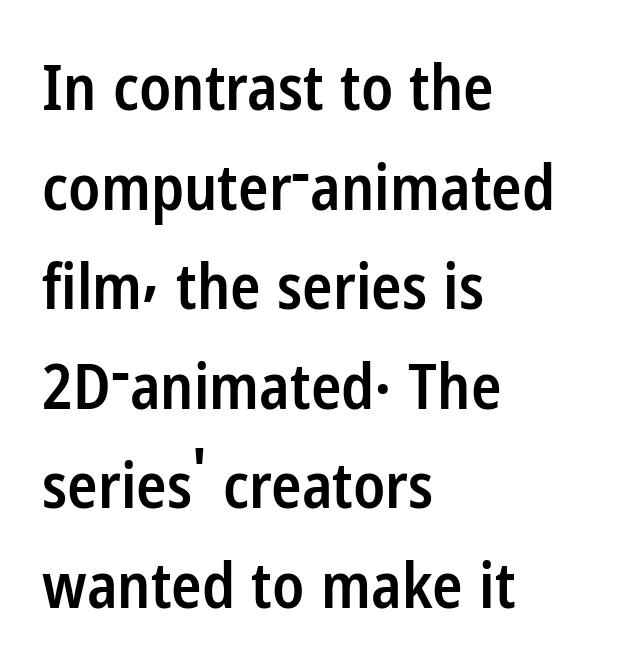
{"serif": "no", "italic": "no", "bold": "semi", "weight": "semibold", "width": "condensed", "stroke_contrast": "low", "x_height": "medium", "monospaced": "no", "underline": "no", "align": "left", "line_spacing": "normal", "line_spacing_ratio": 1.58, "letter_spacing": "normal", "letter_spacing_em": 0.0, "glyph_px": 63}
